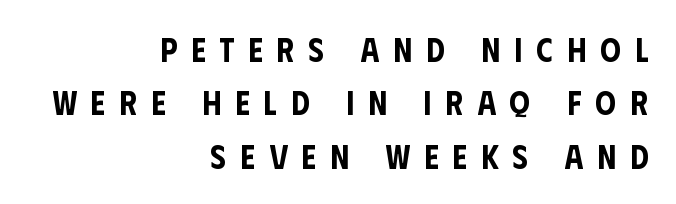
Q: Is the text italic (slanted)? A: No, it is upright.
Q: Is the typeface a serif or a sans-serif typeface? A: Sans-serif.
Q: Is the text underlined? A: No.
Q: How is the paragraph aligned? A: Right-aligned.
Q: Is the spacing between letters normal or unusually wide? A: Unusually wide.
Q: Is the spacing between lines tight, normal or loose? A: Normal.
Q: Width (condensed, normal, or wide)? A: Condensed.
Q: Stroke contrast? A: Low.
Q: x-height? A: Large.
Q: Monospaced? A: No.
